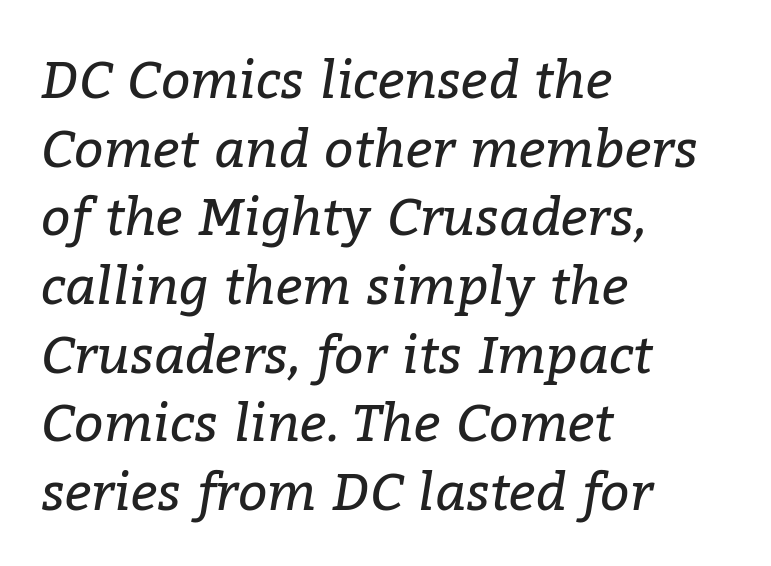
The image shows 52 px regular-weight serif type, italic (leaning right); set left-aligned, normal line spacing (1.32x), normal letter spacing, not underlined; low stroke contrast and a medium x-height.
